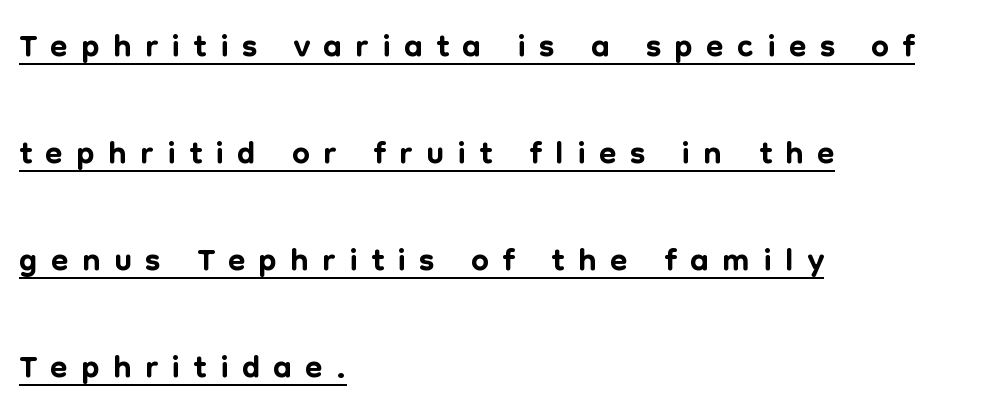
The lines are spread far apart with generous leading. The passage shown is underscored from start to finish. Line beginnings align vertically; line endings do not. Observe the wide spacing: letters keep a clear distance from each other. Observe the absence of serifs on each vertical stroke in this sample. The letters advance in unequal steps, a hallmark of proportional type.
